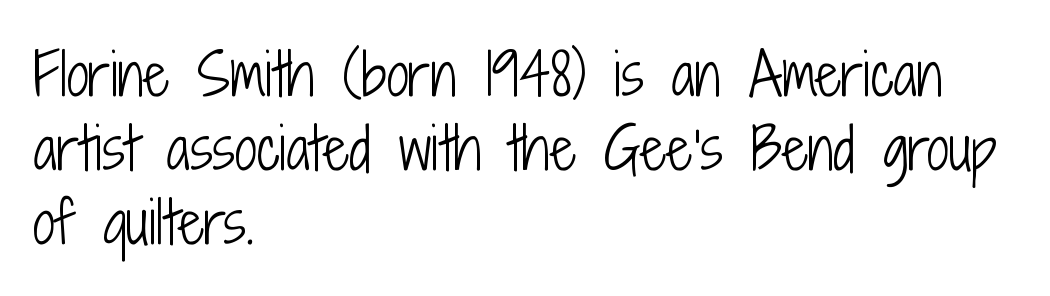
The image shows 56 px light, condensed sans-serif type, upright; set left-aligned, normal line spacing (1.32x), normal letter spacing, not underlined; low stroke contrast and a medium x-height.
